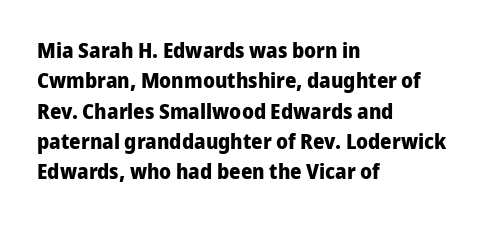
The image shows 22 px bold type, upright; set left-aligned, normal line spacing (1.38x), normal letter spacing, not underlined.
